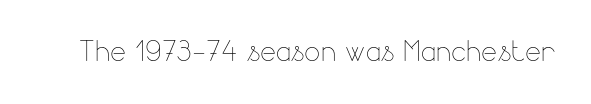
Spacing between characters is what you'd get straight out of the box. Note the varied advance widths — an 'i' is clearly narrower than an 'm'. The letters stand straight up with perfectly vertical stems. On a weight scale, this lands at 450 or below. The words here are not underlined.
